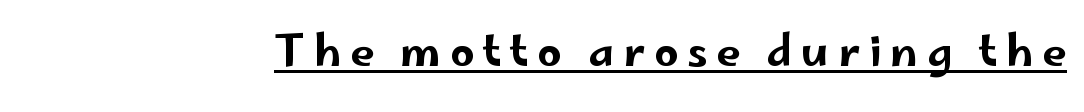
Is this a fixed-width face? No — the glyphs have proportional, varying widths. In terms of posture, this sample is upright. The passage shown is typeset with a sans-serif family. The glyphs are accompanied by a horizontal stroke just below them.
